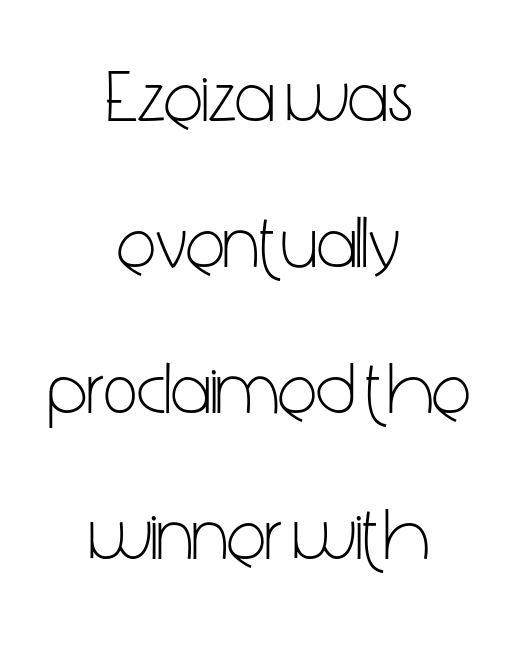
Q: Is the text bold? A: No.
Q: Is the text italic (slanted)? A: No, it is upright.
Q: Is the typeface a serif or a sans-serif typeface? A: Sans-serif.
Q: Is the text underlined? A: No.
Q: How is the paragraph aligned? A: Centered.
Q: Is the spacing between letters normal or unusually wide? A: Normal.
Q: Is the spacing between lines tight, normal or loose? A: Loose.
Q: Width (condensed, normal, or wide)? A: Condensed.
Q: Stroke contrast? A: Low.
Q: x-height? A: Medium.
Q: Monospaced? A: No.
